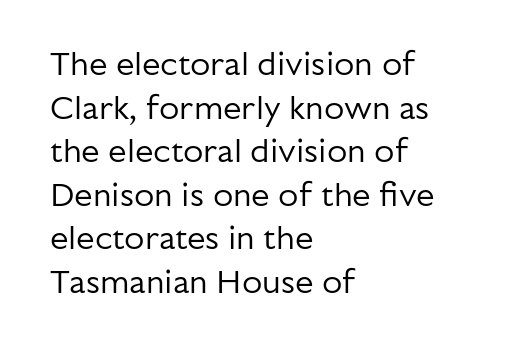
Q: Is the text bold? A: No.
Q: Is the text italic (slanted)? A: No, it is upright.
Q: Is the typeface a serif or a sans-serif typeface? A: Sans-serif.
Q: Is the text underlined? A: No.
Q: How is the paragraph aligned? A: Left-aligned.
Q: Is the spacing between letters normal or unusually wide? A: Normal.
Q: Is the spacing between lines tight, normal or loose? A: Normal.
Q: Width (condensed, normal, or wide)? A: Normal.
Q: Stroke contrast? A: Low.
Q: x-height? A: Medium.
Q: Monospaced? A: No.
